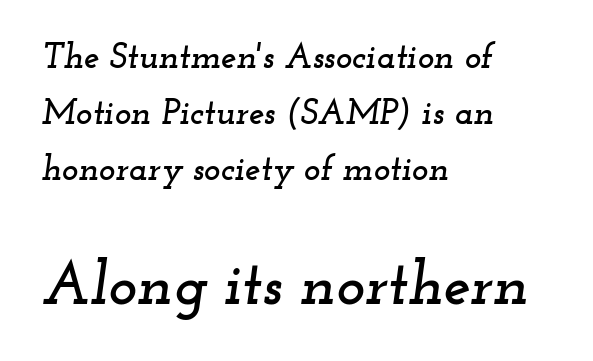
The image shows 61 px wide serif type, italic (leaning right); set left-aligned, normal line spacing (1.6x), normal letter spacing, not underlined; the second (bottom) block is 1.74x larger; low stroke contrast and a small x-height.
